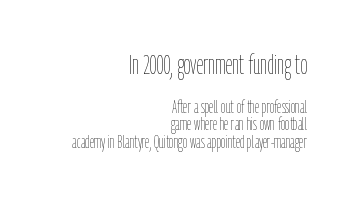
Q: Is the text bold? A: No.
Q: Is the text italic (slanted)? A: No, it is upright.
Q: Is the text underlined? A: No.
Q: How is the paragraph aligned? A: Right-aligned.
Q: Is the spacing between letters normal or unusually wide? A: Normal.
Q: Is the spacing between lines tight, normal or loose? A: Tight.
Q: Which block of text is set in a larger size, the first (top) or the second (bottom)? A: The first (top) one.
